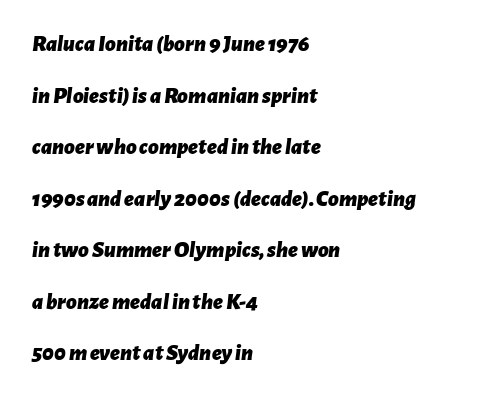
Q: Is the text bold? A: Yes.
Q: Is the text italic (slanted)? A: Yes, it leans right by about 7 degrees.
Q: Is the text underlined? A: No.
Q: How is the paragraph aligned? A: Left-aligned.
Q: Is the spacing between letters normal or unusually wide? A: Normal.
Q: Is the spacing between lines tight, normal or loose? A: Loose.
